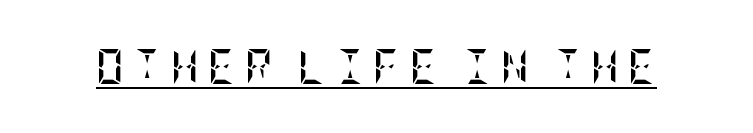
{"italic": "no", "bold": "yes", "weight": "semibold", "width": "condensed", "stroke_contrast": "low", "x_height": "large", "underline": "yes", "letter_spacing": "wide", "letter_spacing_em": 0.25, "glyph_px": 35}
